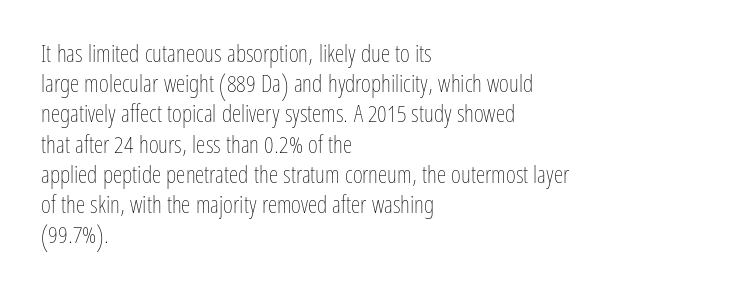
{"italic": "no", "bold": "no", "underline": "no", "align": "left", "line_spacing": "normal", "line_spacing_ratio": 1.26, "letter_spacing": "normal", "letter_spacing_em": 0.0, "glyph_px": 24}
